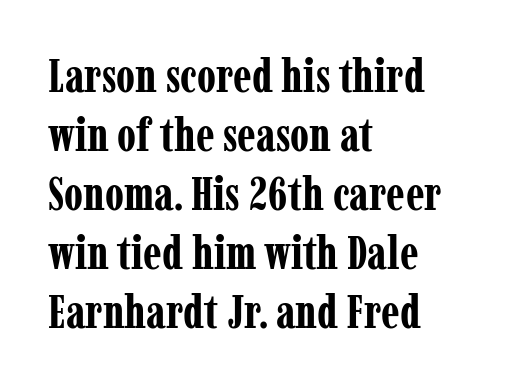
The image shows 46 px bold, condensed serif type, upright; set left-aligned, normal line spacing (1.28x), normal letter spacing, not underlined; low stroke contrast and a medium x-height.
